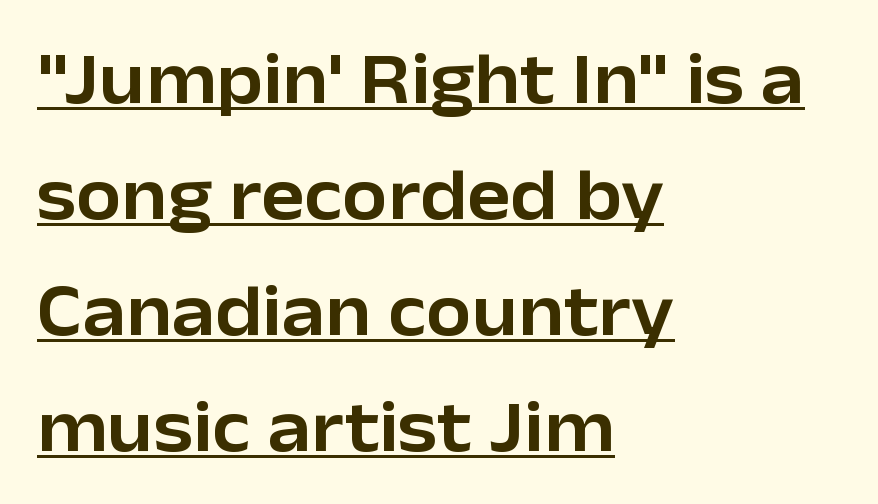
{"serif": "no", "italic": "no", "width": "normal", "stroke_contrast": "low", "x_height": "medium", "monospaced": "no", "underline": "yes", "align": "left", "line_spacing": "normal", "line_spacing_ratio": 1.59, "letter_spacing": "normal", "letter_spacing_em": 0.0, "glyph_px": 73}
